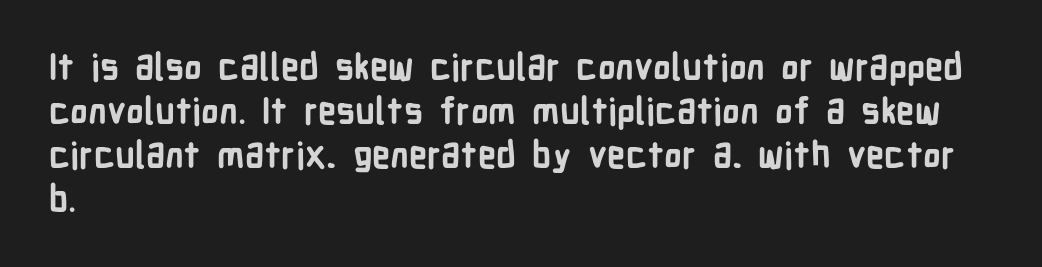
The image shows 36 px bold, condensed sans-serif type, upright; set left-aligned, line spacing 1.22x, normal letter spacing, not underlined; low stroke contrast and a medium x-height.
